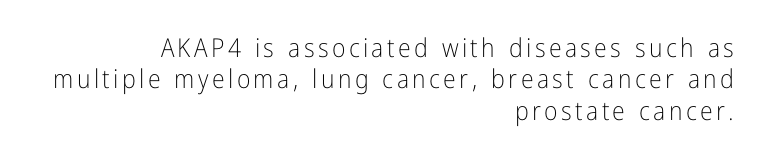
Descenders hang freely into open space. Bold? No — there's no thickening of the strokes. A flush-right, rag-left setting is used for this passage. Posture: vertical.
